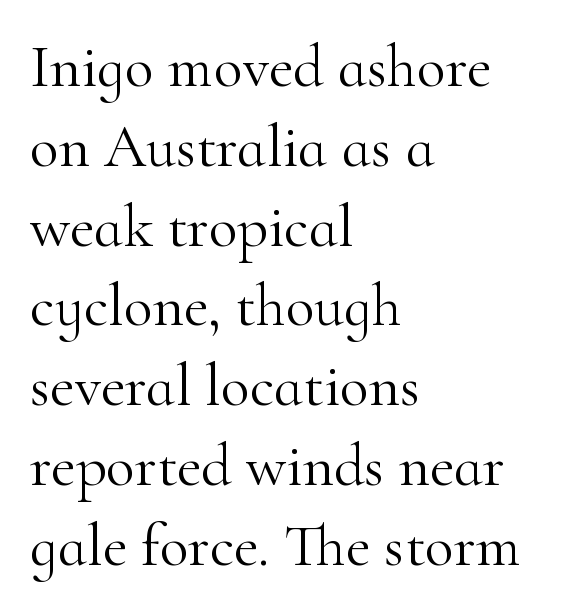
Q: Is the text bold? A: No.
Q: Is the text italic (slanted)? A: No, it is upright.
Q: Is the typeface a serif or a sans-serif typeface? A: Serif.
Q: Is the text underlined? A: No.
Q: How is the paragraph aligned? A: Left-aligned.
Q: Is the spacing between letters normal or unusually wide? A: Normal.
Q: Is the spacing between lines tight, normal or loose? A: Normal.
Q: Width (condensed, normal, or wide)? A: Normal.
Q: Stroke contrast? A: High.
Q: x-height? A: Small.
Q: Monospaced? A: No.
